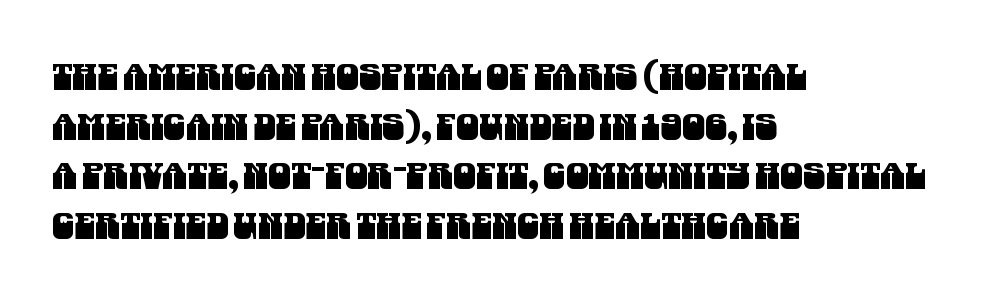
{"serif": "no", "width": "condensed", "stroke_contrast": "medium", "x_height": "large", "monospaced": "no", "underline": "no", "align": "left", "line_spacing": "normal", "line_spacing_ratio": 1.38, "letter_spacing": "normal", "letter_spacing_em": 0.0, "glyph_px": 36}
